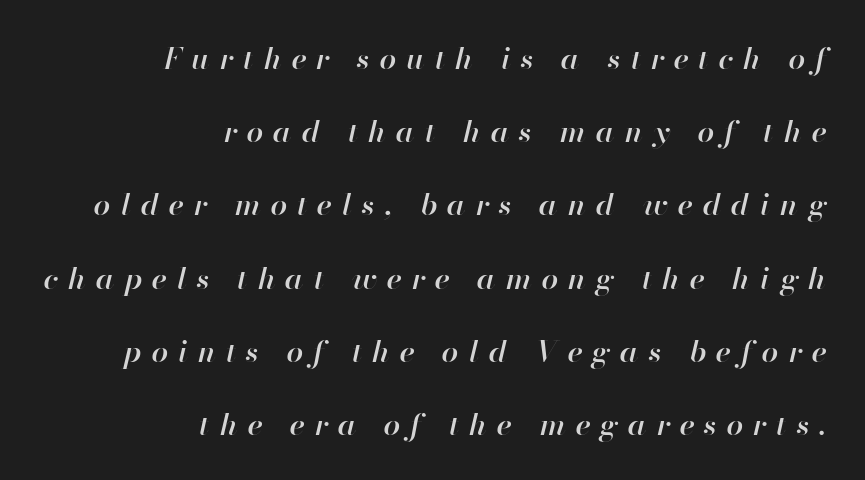
Caption: multi-line text, flush right, ragged left. Anything drawn beneath the words? Only blank space. The specimen reads as italic at a glance. Each new line begins a long way beneath the previous one.
